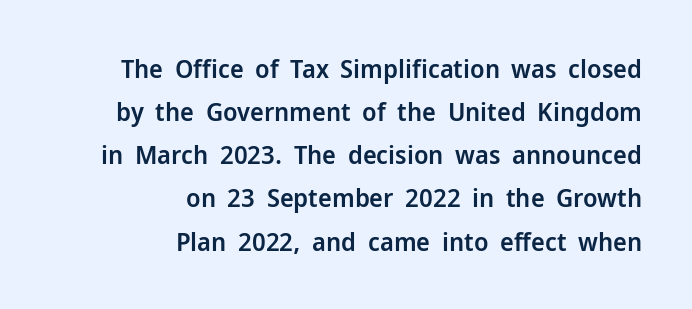
The image shows 26 px text type, upright; set right-aligned, normal line spacing (1.66x), normal letter spacing, not underlined.
